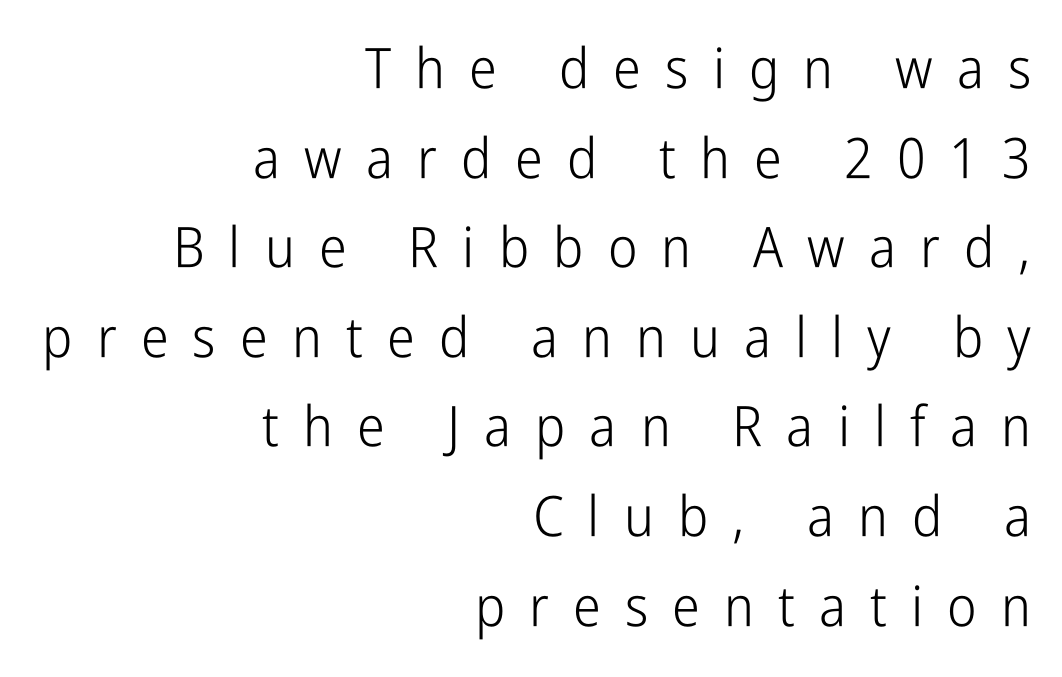
The image shows 56 px light, condensed sans-serif type, upright; set right-aligned, normal line spacing (1.6x), unusually wide letter spacing (+0.43 em), not underlined; low stroke contrast and a medium x-height.
